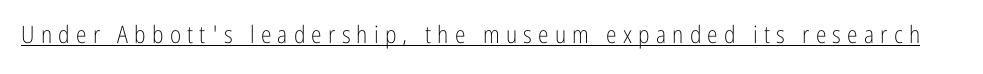
{"italic": "no", "bold": "no", "underline": "yes", "letter_spacing": "wide", "letter_spacing_em": 0.26, "glyph_px": 24}
